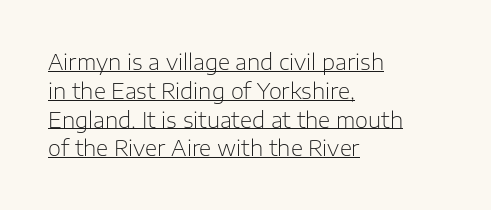
In designer terms, the underline attribute is active on this setting. Is the type heavy? It reads as light-to-regular instead. Vertically, the passage feels balanced, rows spaced as you'd expect. Is there any slant? The stems are plumb. The gaps between neighbouring characters are ordinary and unremarkable.
